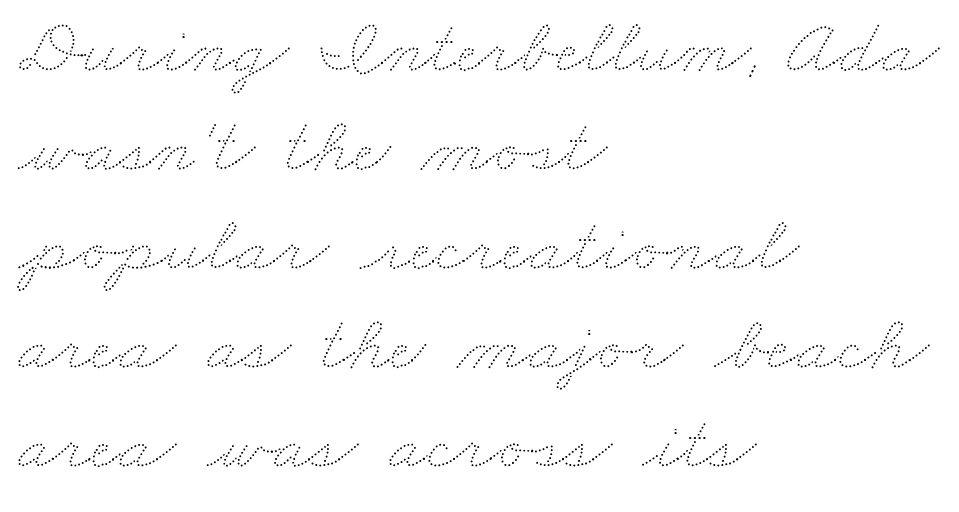
The rendering uses natural spacing where letterforms have individual widths. The typesetting does not lean heavy: it is not bold. Does extra space separate the letters? No, they use regular spacing. The lines sit at an ordinary, default distance from one another.
